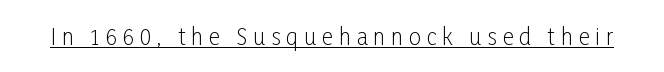
The image shows 22 px text type, upright; set unusually wide letter spacing (+0.26 em), underlined.
